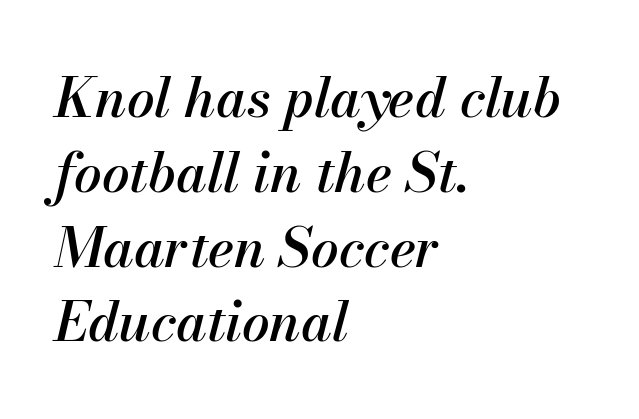
Q: Is the text italic (slanted)? A: Yes, it leans right by about 13 degrees.
Q: Is the text underlined? A: No.
Q: How is the paragraph aligned? A: Left-aligned.
Q: Is the spacing between letters normal or unusually wide? A: Normal.
Q: Is the spacing between lines tight, normal or loose? A: Normal.
Q: Width (condensed, normal, or wide)? A: Normal.
Q: Stroke contrast? A: Medium.
Q: x-height? A: Small.
Q: Monospaced? A: No.
